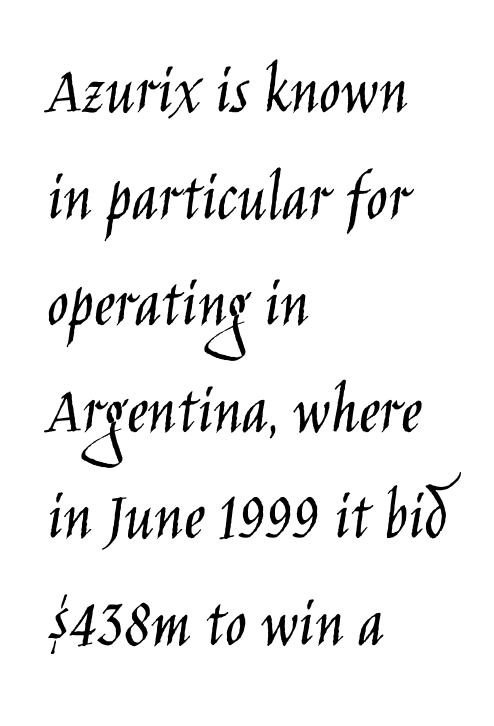
The image shows 72 px light, condensed sans-serif type; set left-aligned, normal line spacing (1.48x), normal letter spacing, not underlined; low stroke contrast and a large x-height.
